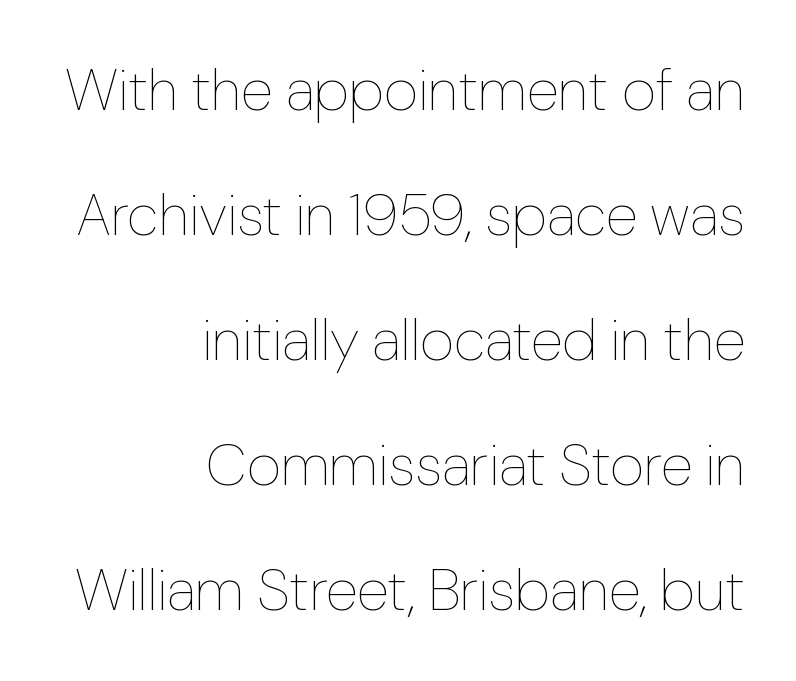
{"italic": "no", "bold": "no", "weight": "thin", "width": "normal", "stroke_contrast": "low", "x_height": "medium", "monospaced": "no", "underline": "no", "align": "right", "line_spacing": "loose", "line_spacing_ratio": 2.12, "letter_spacing": "normal", "letter_spacing_em": 0.0, "glyph_px": 59}
